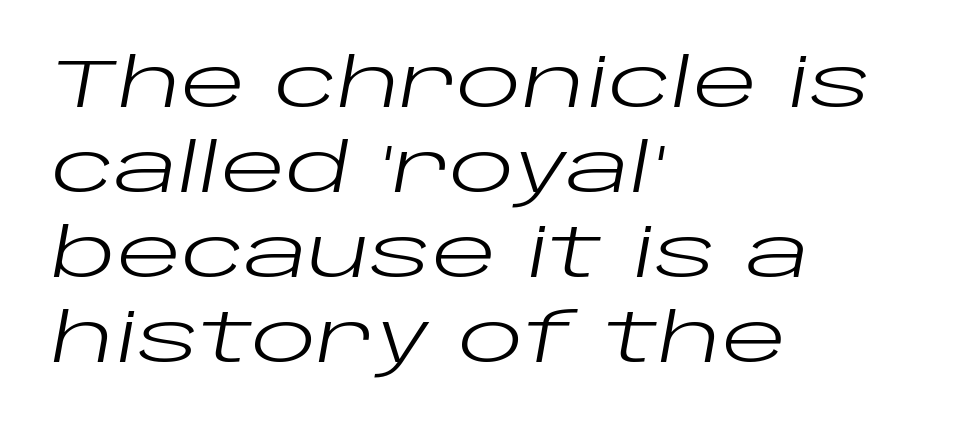
The image shows 68 px regular-weight, wide type, italic (leaning right); set left-aligned, normal line spacing (1.25x), normal letter spacing, not underlined; low stroke contrast and a large x-height.
